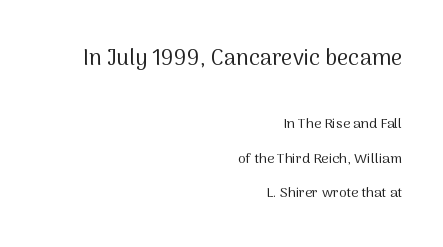
Q: Is the text bold? A: No.
Q: Is the text italic (slanted)? A: No, it is upright.
Q: Is the text underlined? A: No.
Q: How is the paragraph aligned? A: Right-aligned.
Q: Is the spacing between letters normal or unusually wide? A: Normal.
Q: Is the spacing between lines tight, normal or loose? A: Loose.
Q: Which block of text is set in a larger size, the first (top) or the second (bottom)? A: The first (top) one.
